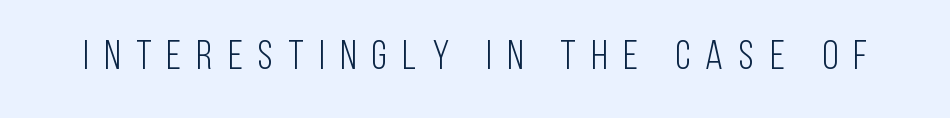
The horizontal fit of the characters is loose and conspicuously gappy. This sample uses an upright cut, with every glyph sitting square on the baseline. This is not heavy type; no bold has been used. Grotesque or geometric, the face here clearly has no serifs. Any mark beneath the type? The region is blank.
